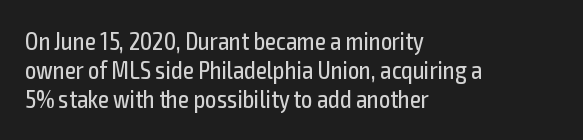
Q: Is the text bold? A: No.
Q: Is the text italic (slanted)? A: No, it is upright.
Q: Is the text underlined? A: No.
Q: How is the paragraph aligned? A: Left-aligned.
Q: Is the spacing between letters normal or unusually wide? A: Normal.
